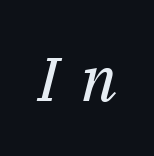
The image shows 62 px regular-weight serif type, italic (leaning right); set unusually wide letter spacing (+0.37 em), not underlined; medium stroke contrast and a medium x-height.
